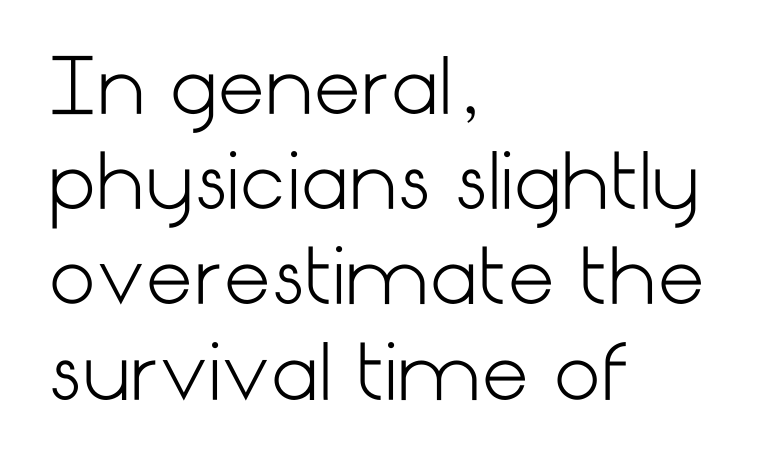
Q: Is the text bold? A: No.
Q: Is the text italic (slanted)? A: No, it is upright.
Q: Is the typeface a serif or a sans-serif typeface? A: Sans-serif.
Q: Is the text underlined? A: No.
Q: How is the paragraph aligned? A: Left-aligned.
Q: Is the spacing between letters normal or unusually wide? A: Normal.
Q: Is the spacing between lines tight, normal or loose? A: Normal.
Q: Width (condensed, normal, or wide)? A: Normal.
Q: Stroke contrast? A: Low.
Q: x-height? A: Medium.
